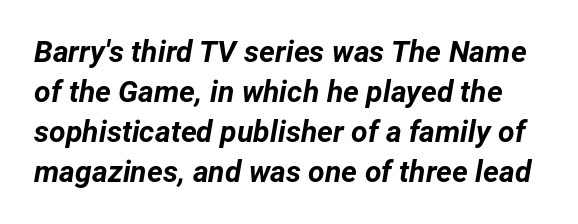
The vertical gap from one line to the next is medium. When letters slant like this, we call the style italic. The passage shown is typed in a proportional face where columns would drift. The words here are not underlined. Does the weight exceed regular? Yes, all the way to bold.
